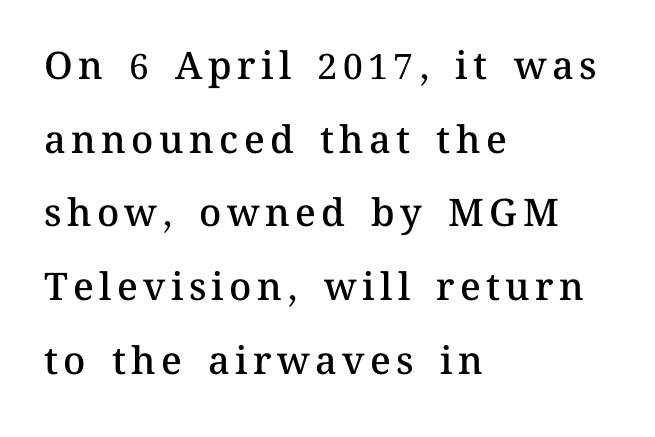
Q: Is the text bold? A: Semi-bold.
Q: Is the text italic (slanted)? A: No, it is upright.
Q: Is the text underlined? A: No.
Q: How is the paragraph aligned? A: Left-aligned.
Q: Is the spacing between lines tight, normal or loose? A: Loose.
Q: Width (condensed, normal, or wide)? A: Normal.
Q: Stroke contrast? A: Medium.
Q: x-height? A: Medium.
Q: Monospaced? A: No.
